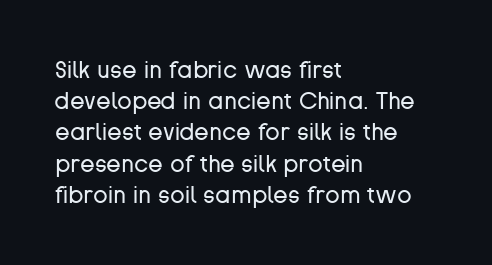
Q: Is the text bold? A: No.
Q: Is the text italic (slanted)? A: No, it is upright.
Q: Is the text underlined? A: No.
Q: How is the paragraph aligned? A: Left-aligned.
Q: Is the spacing between letters normal or unusually wide? A: Normal.
Q: Is the spacing between lines tight, normal or loose? A: Normal.
